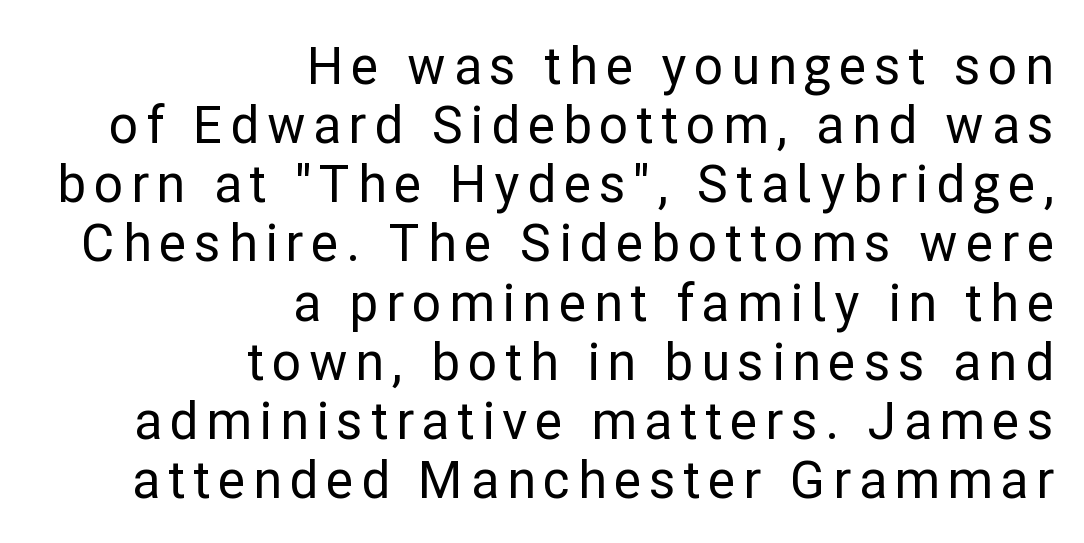
Q: Is the text italic (slanted)? A: No, it is upright.
Q: Is the typeface a serif or a sans-serif typeface? A: Sans-serif.
Q: Is the text underlined? A: No.
Q: How is the paragraph aligned? A: Right-aligned.
Q: Width (condensed, normal, or wide)? A: Normal.
Q: Stroke contrast? A: Low.
Q: x-height? A: Medium.
Q: Monospaced? A: No.
